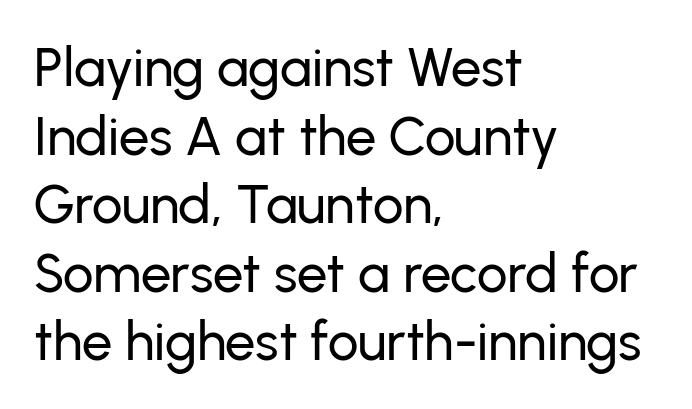
The image shows 54 px sans-serif type, upright; set left-aligned, normal line spacing (1.27x), normal letter spacing, not underlined; low stroke contrast and a medium x-height.
